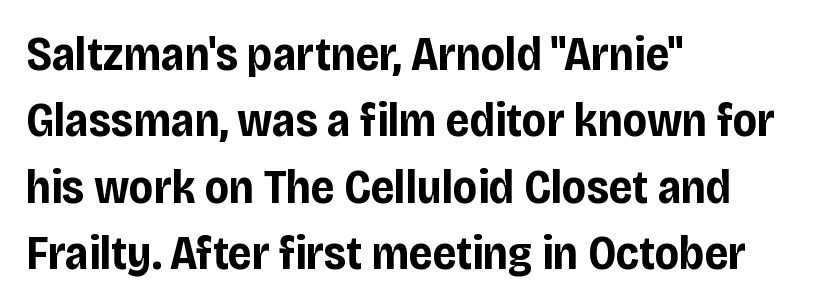
Q: Is the text bold? A: Yes.
Q: Is the text italic (slanted)? A: No, it is upright.
Q: Is the typeface a serif or a sans-serif typeface? A: Sans-serif.
Q: Is the text underlined? A: No.
Q: How is the paragraph aligned? A: Left-aligned.
Q: Is the spacing between letters normal or unusually wide? A: Normal.
Q: Is the spacing between lines tight, normal or loose? A: Normal.
Q: Width (condensed, normal, or wide)? A: Condensed.
Q: Stroke contrast? A: Low.
Q: x-height? A: Large.
Q: Monospaced? A: No.
